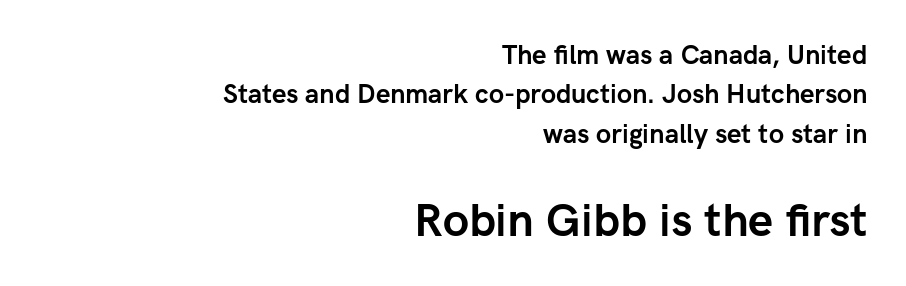
The image shows 45 px semibold sans-serif type, upright; set right-aligned, normal line spacing (1.51x), normal letter spacing, not underlined; the second (bottom) block is 1.73x larger; low stroke contrast and a medium x-height.
